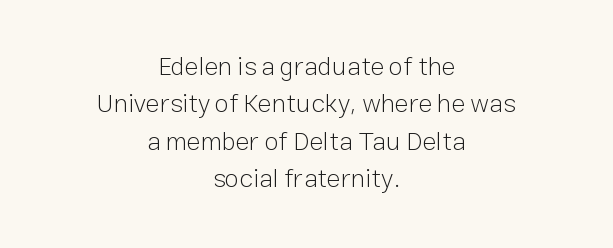
The image shows 26 px text type, upright; set centered, normal line spacing (1.44x), normal letter spacing, not underlined.
